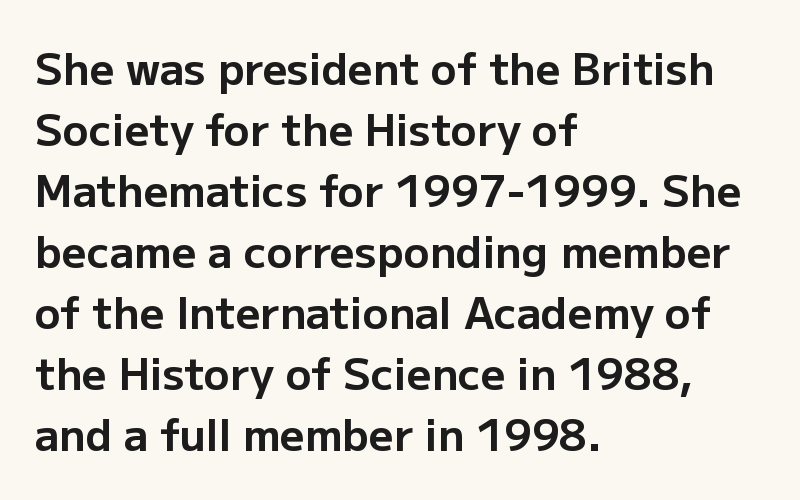
The image shows 43 px bold sans-serif type, upright; set left-aligned, normal line spacing (1.42x), normal letter spacing, not underlined; low stroke contrast and a medium x-height.
